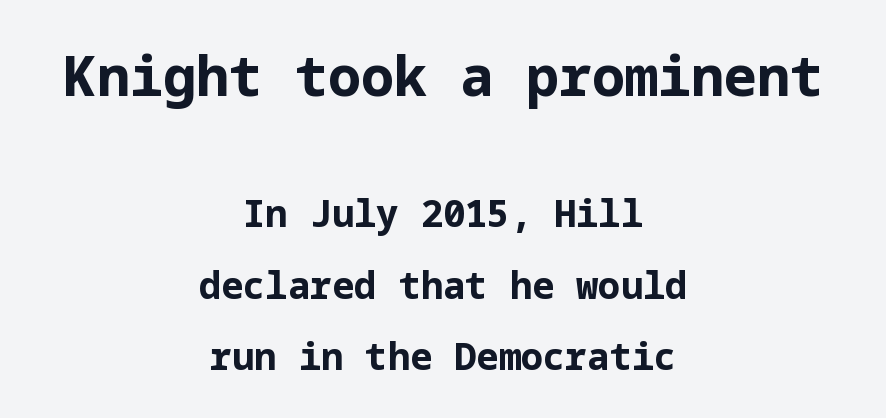
{"serif": "no", "italic": "no", "bold": "yes", "weight": "bold", "width": "normal", "stroke_contrast": "low", "x_height": "medium", "underline": "no", "align": "center", "line_spacing": "loose", "line_spacing_ratio": 1.93, "letter_spacing": "normal", "letter_spacing_em": 0.0, "larger_block": "first", "size_ratio": 1.49, "glyph_px": 55}
